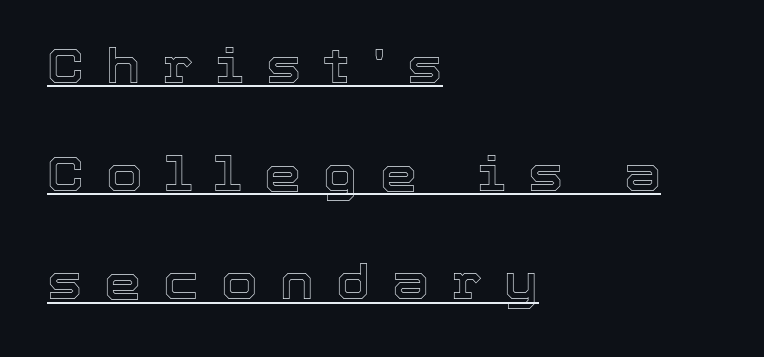
{"italic": "no", "width": "normal", "x_height": "medium", "monospaced": "no", "underline": "yes", "align": "left", "line_spacing": "loose", "line_spacing_ratio": 2.3, "letter_spacing": "wide", "letter_spacing_em": 0.47, "glyph_px": 47}
